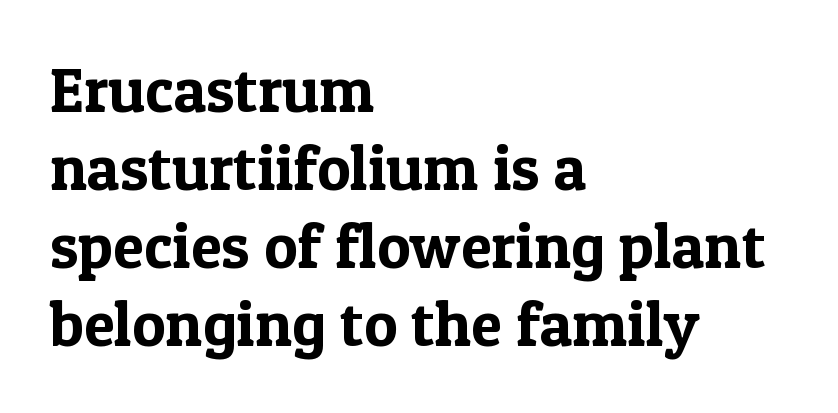
The image shows 63 px serif type, upright; set left-aligned, line spacing 1.24x, normal letter spacing, not underlined; a medium x-height.
